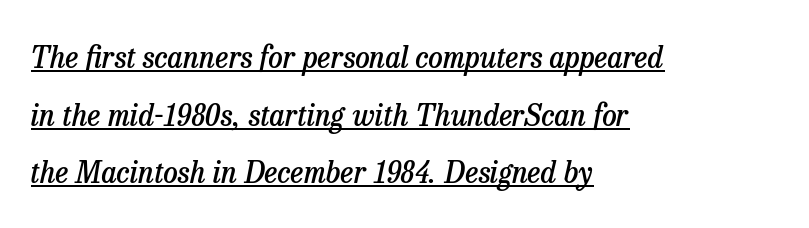
{"serif": "yes", "italic": "yes", "lean": "right", "slant_degrees": 13, "bold": "semi", "weight": "semibold", "width": "normal", "stroke_contrast": "low", "x_height": "medium", "monospaced": "no", "underline": "yes", "align": "left", "line_spacing": "loose", "line_spacing_ratio": 1.99, "letter_spacing": "normal", "letter_spacing_em": 0.0, "glyph_px": 29}
